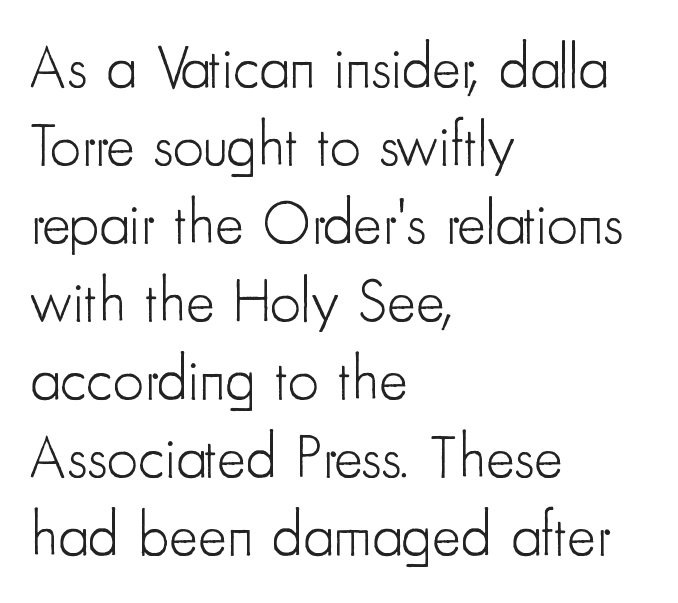
Q: Is the text bold? A: No.
Q: Is the text italic (slanted)? A: No, it is upright.
Q: Is the typeface a serif or a sans-serif typeface? A: Sans-serif.
Q: Is the text underlined? A: No.
Q: How is the paragraph aligned? A: Left-aligned.
Q: Is the spacing between letters normal or unusually wide? A: Normal.
Q: Is the spacing between lines tight, normal or loose? A: Normal.
Q: Width (condensed, normal, or wide)? A: Condensed.
Q: Stroke contrast? A: Low.
Q: x-height? A: Small.
Q: Monospaced? A: No.
